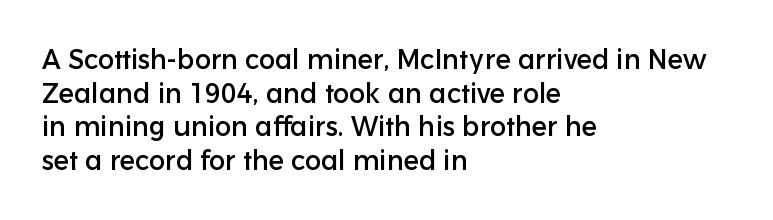
This is the regular roman posture of the typeface. Does extra space separate the letters? No, they use regular spacing. One-word summary of the alignment: left. How would I describe the line gaps? Plain and ordinary.
